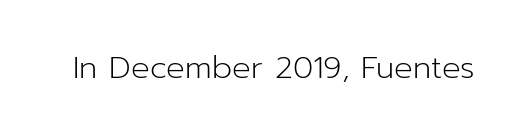
The image shows 31 px light sans-serif type, upright; set normal letter spacing, not underlined; low stroke contrast and a medium x-height.
